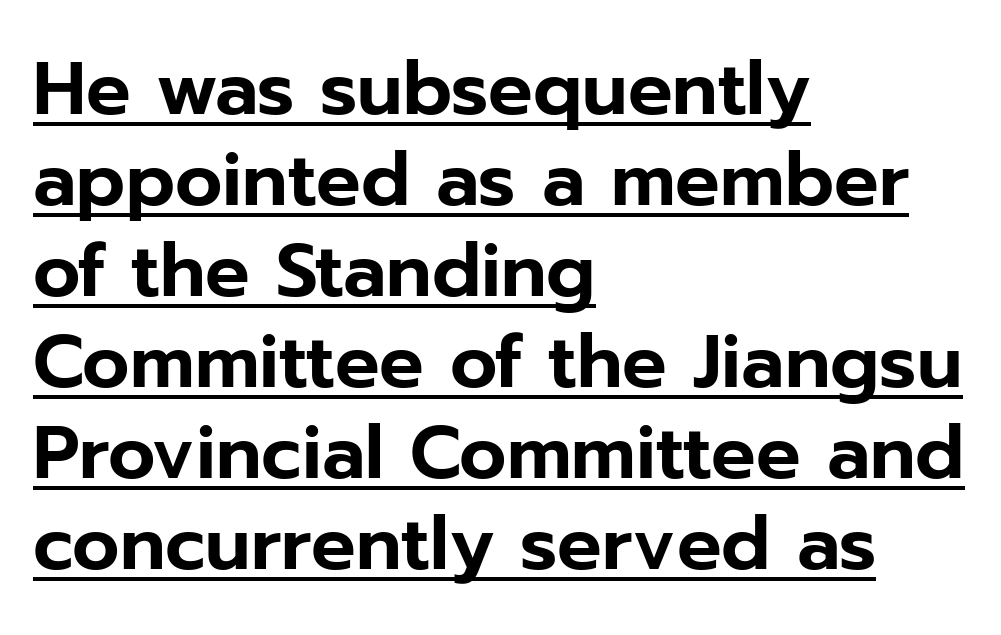
Q: Is the text italic (slanted)? A: No, it is upright.
Q: Is the typeface a serif or a sans-serif typeface? A: Sans-serif.
Q: Is the text underlined? A: Yes.
Q: How is the paragraph aligned? A: Left-aligned.
Q: Is the spacing between letters normal or unusually wide? A: Normal.
Q: Width (condensed, normal, or wide)? A: Normal.
Q: Stroke contrast? A: Low.
Q: x-height? A: Medium.
Q: Monospaced? A: No.
